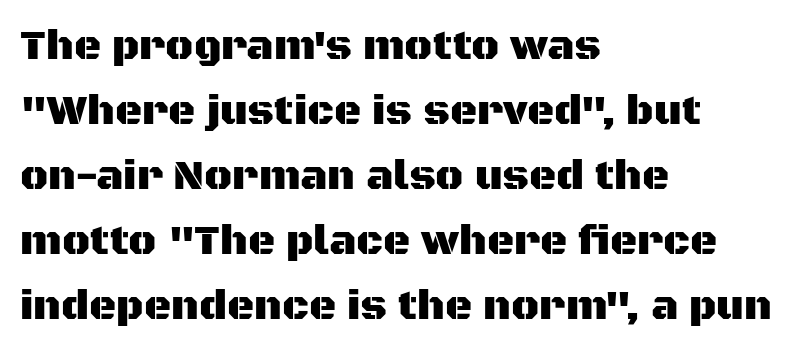
Q: Is the text italic (slanted)? A: No, it is upright.
Q: Is the typeface a serif or a sans-serif typeface? A: Sans-serif.
Q: Is the text underlined? A: No.
Q: How is the paragraph aligned? A: Left-aligned.
Q: Is the spacing between letters normal or unusually wide? A: Normal.
Q: Is the spacing between lines tight, normal or loose? A: Normal.
Q: Width (condensed, normal, or wide)? A: Normal.
Q: Stroke contrast? A: Medium.
Q: x-height? A: Large.
Q: Monospaced? A: No.
